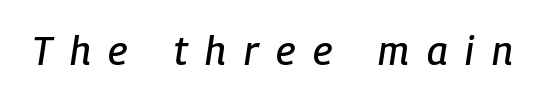
{"italic": "yes", "lean": "right", "slant_degrees": 9, "width": "condensed", "stroke_contrast": "low", "x_height": "medium", "monospaced": "no", "underline": "no", "letter_spacing": "wide", "letter_spacing_em": 0.46, "glyph_px": 39}
